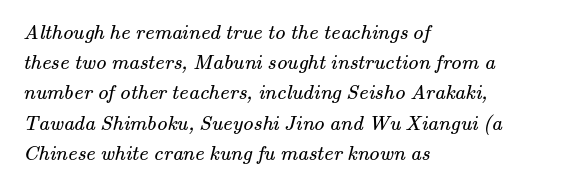
Q: Is the text bold? A: No.
Q: Is the text underlined? A: No.
Q: How is the paragraph aligned? A: Left-aligned.
Q: Is the spacing between letters normal or unusually wide? A: Normal.
Q: Is the spacing between lines tight, normal or loose? A: Normal.
